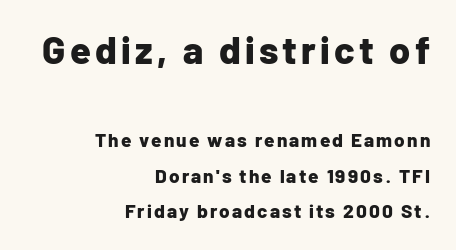
The image shows 38 px bold sans-serif type, upright; set right-aligned, line spacing 1.88x, not underlined; the first (top) block is 2.0x larger; low stroke contrast and a medium x-height.
